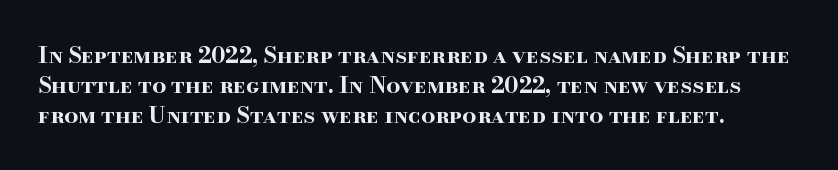
The image shows 22 px bold type, upright; set normal line spacing (1.36x), normal letter spacing, not underlined.
